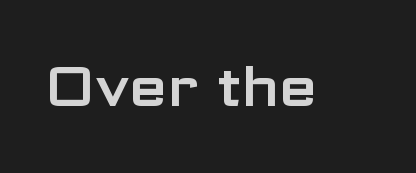
The image shows 56 px wide sans-serif type, upright; set normal letter spacing, not underlined; low stroke contrast and a medium x-height.
